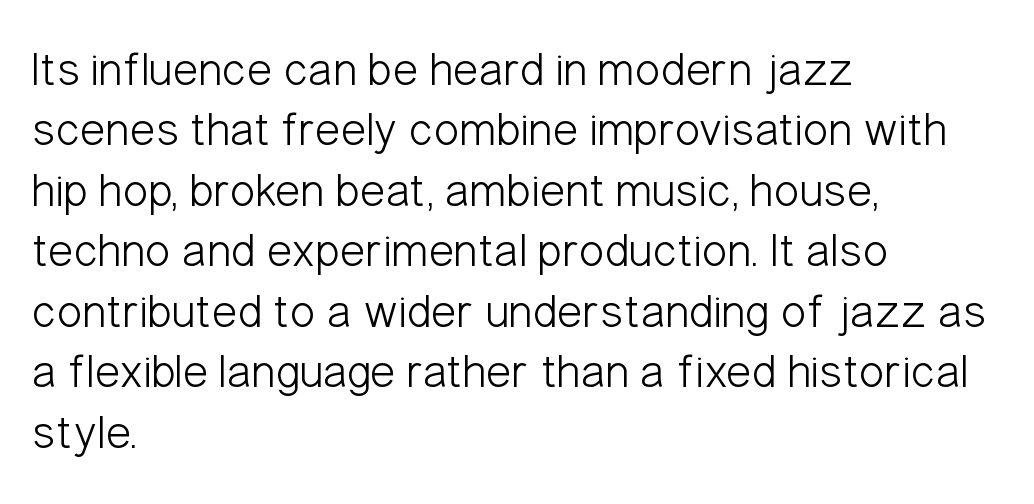
Q: Is the text bold? A: No.
Q: Is the text italic (slanted)? A: No, it is upright.
Q: Is the typeface a serif or a sans-serif typeface? A: Sans-serif.
Q: Is the text underlined? A: No.
Q: How is the paragraph aligned? A: Left-aligned.
Q: Is the spacing between letters normal or unusually wide? A: Normal.
Q: Is the spacing between lines tight, normal or loose? A: Normal.
Q: Width (condensed, normal, or wide)? A: Condensed.
Q: Stroke contrast? A: Low.
Q: x-height? A: Medium.
Q: Monospaced? A: No.
